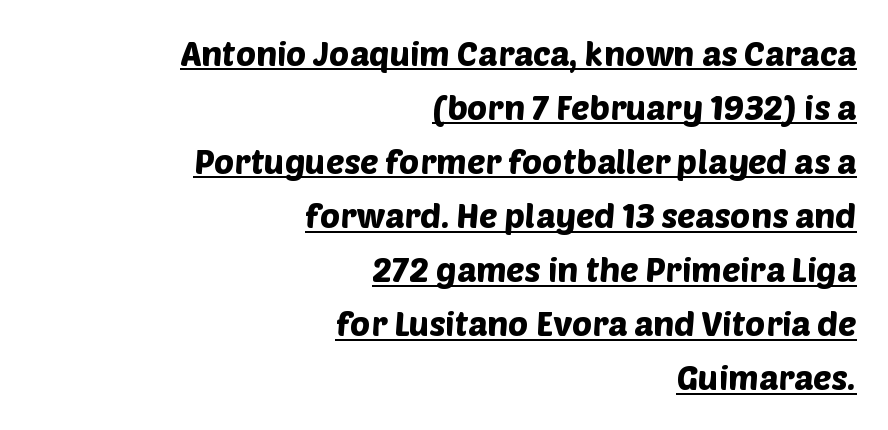
{"serif": "no", "width": "normal", "stroke_contrast": "low", "x_height": "large", "monospaced": "no", "underline": "yes", "align": "right", "line_spacing": "normal", "line_spacing_ratio": 1.59, "letter_spacing": "normal", "letter_spacing_em": 0.0, "glyph_px": 34}
